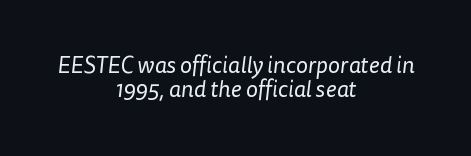
{"bold": "no", "underline": "no", "align": "center", "line_spacing": "tight", "line_spacing_ratio": 1.04, "letter_spacing": "normal", "letter_spacing_em": 0.0, "glyph_px": 23}
